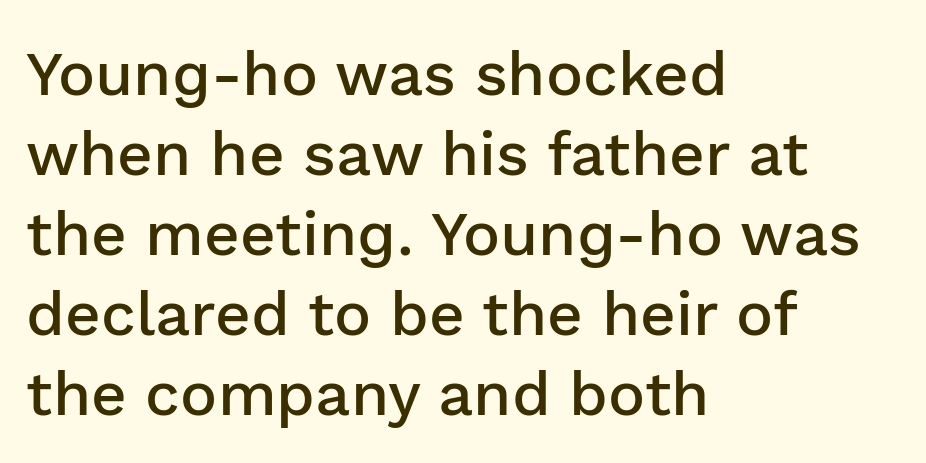
{"serif": "no", "italic": "no", "bold": "semi", "weight": "semibold", "width": "normal", "stroke_contrast": "low", "x_height": "medium", "monospaced": "no", "underline": "no", "align": "left", "line_spacing": "normal", "line_spacing_ratio": 1.29, "letter_spacing": "normal", "letter_spacing_em": 0.0, "glyph_px": 62}
